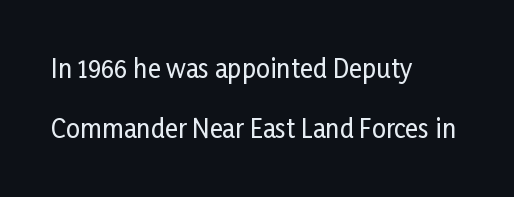
{"italic": "no", "underline": "no", "align": "left", "line_spacing": "loose", "line_spacing_ratio": 2.41, "letter_spacing": "normal", "letter_spacing_em": 0.0, "glyph_px": 25}
